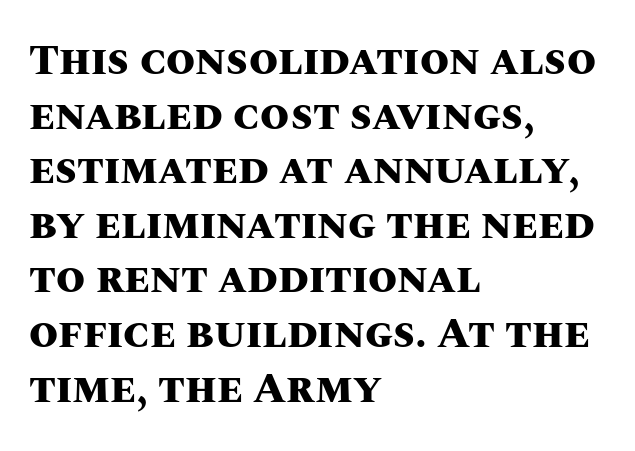
{"italic": "no", "bold": "yes", "weight": "heavy", "width": "normal", "stroke_contrast": "medium", "x_height": "large", "monospaced": "no", "underline": "no", "align": "left", "line_spacing": "normal", "line_spacing_ratio": 1.3, "letter_spacing": "normal", "letter_spacing_em": 0.0, "glyph_px": 42}
